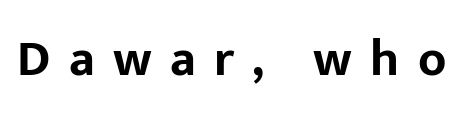
Q: Is the text bold? A: Yes.
Q: Is the text italic (slanted)? A: No, it is upright.
Q: Is the typeface a serif or a sans-serif typeface? A: Sans-serif.
Q: Is the text underlined? A: No.
Q: Is the spacing between letters normal or unusually wide? A: Unusually wide.
Q: Width (condensed, normal, or wide)? A: Normal.
Q: Stroke contrast? A: Low.
Q: x-height? A: Medium.
Q: Monospaced? A: No.
